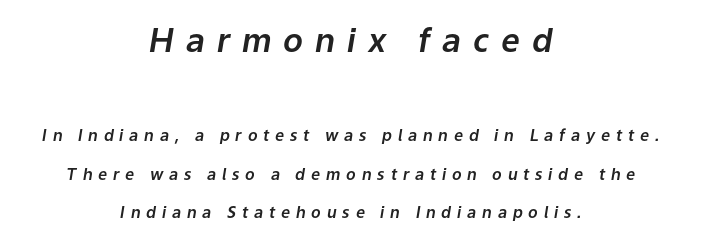
Q: Is the text italic (slanted)? A: Yes, it leans right by about 9 degrees.
Q: Is the text underlined? A: No.
Q: How is the paragraph aligned? A: Centered.
Q: Is the spacing between letters normal or unusually wide? A: Unusually wide.
Q: Is the spacing between lines tight, normal or loose? A: Loose.
Q: Which block of text is set in a larger size, the first (top) or the second (bottom)? A: The first (top) one.
Q: Width (condensed, normal, or wide)? A: Normal.
Q: Stroke contrast? A: Low.
Q: x-height? A: Medium.
Q: Monospaced? A: No.
